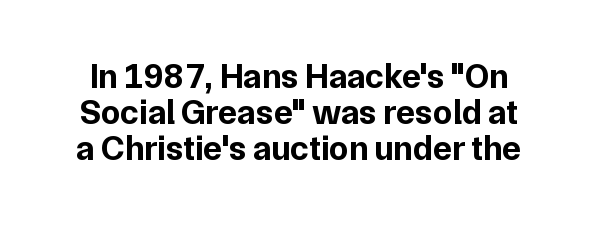
{"serif": "no", "italic": "no", "bold": "yes", "weight": "bold", "width": "normal", "stroke_contrast": "low", "x_height": "medium", "monospaced": "no", "underline": "no", "line_spacing": "tight", "line_spacing_ratio": 1.03, "letter_spacing": "normal", "letter_spacing_em": 0.0, "glyph_px": 35}
